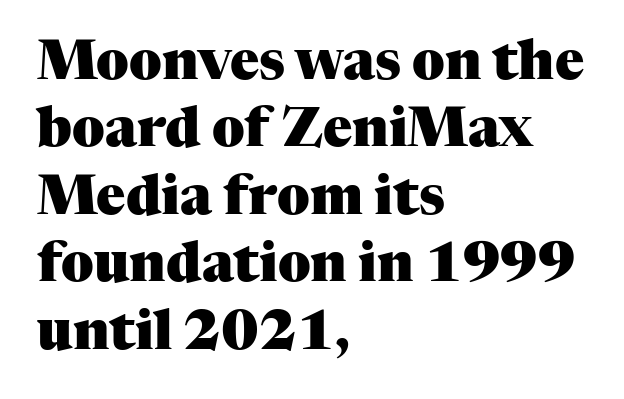
Here the designer chose a conventional face with non-uniform glyph widths. The line-height multiplier appears to be the usual default. Decoration check: the copy has no underline. What stands out about the letter spacing? Nothing — it is the standard amount.
